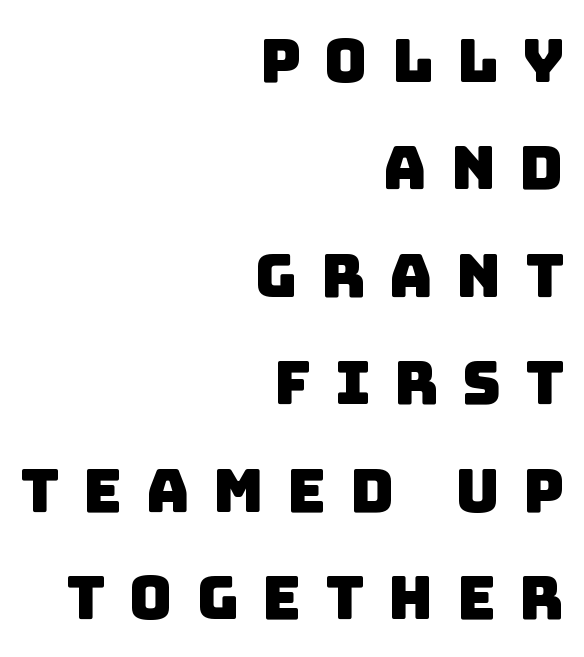
Here the designer chose a conventional face with non-uniform glyph widths. Clear beneath every line of the passage. Tracking here is generous; glyphs stand well apart from one another. Regarding serifs, this sample does without them.
